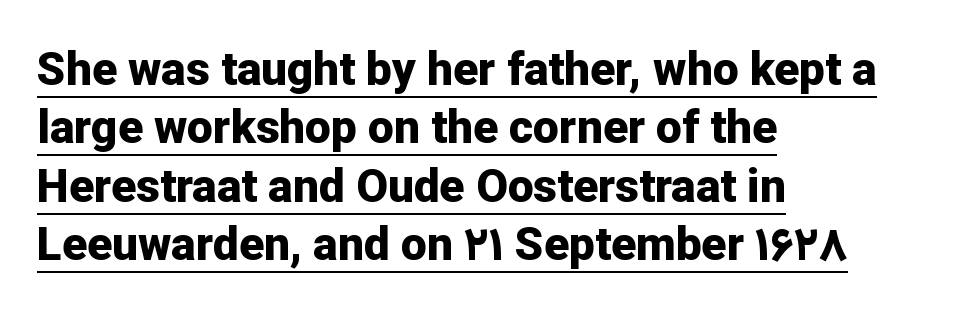
{"serif": "no", "italic": "no", "bold": "yes", "weight": "bold", "width": "normal", "stroke_contrast": "low", "x_height": "medium", "monospaced": "no", "underline": "yes", "align": "left", "line_spacing": "normal", "line_spacing_ratio": 1.27, "letter_spacing": "normal", "letter_spacing_em": 0.0, "glyph_px": 46}
